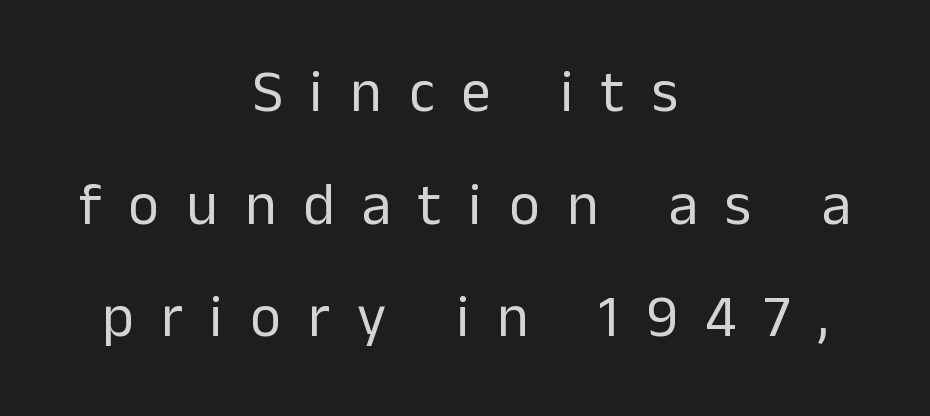
Q: Is the text bold? A: No.
Q: Is the text italic (slanted)? A: No, it is upright.
Q: Is the typeface a serif or a sans-serif typeface? A: Sans-serif.
Q: Is the text underlined? A: No.
Q: How is the paragraph aligned? A: Centered.
Q: Is the spacing between letters normal or unusually wide? A: Unusually wide.
Q: Is the spacing between lines tight, normal or loose? A: Loose.
Q: Width (condensed, normal, or wide)? A: Normal.
Q: Stroke contrast? A: Low.
Q: x-height? A: Medium.
Q: Monospaced? A: No.
